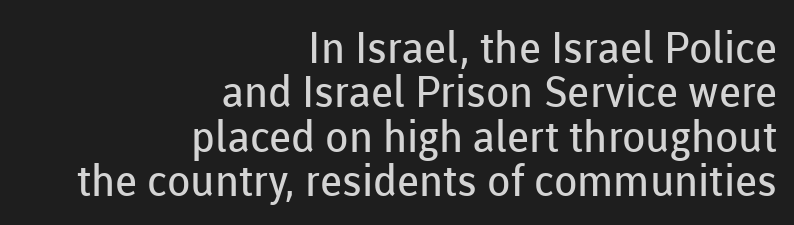
{"serif": "no", "italic": "no", "bold": "no", "weight": "regular", "width": "normal", "stroke_contrast": "low", "x_height": "medium", "monospaced": "no", "underline": "no", "align": "right", "line_spacing": "tight", "line_spacing_ratio": 1.03, "letter_spacing": "normal", "letter_spacing_em": 0.0, "glyph_px": 43}
